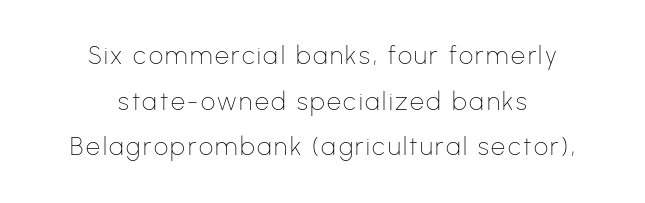
{"italic": "no", "bold": "no", "underline": "no", "align": "center", "line_spacing_ratio": 1.83, "glyph_px": 25}
